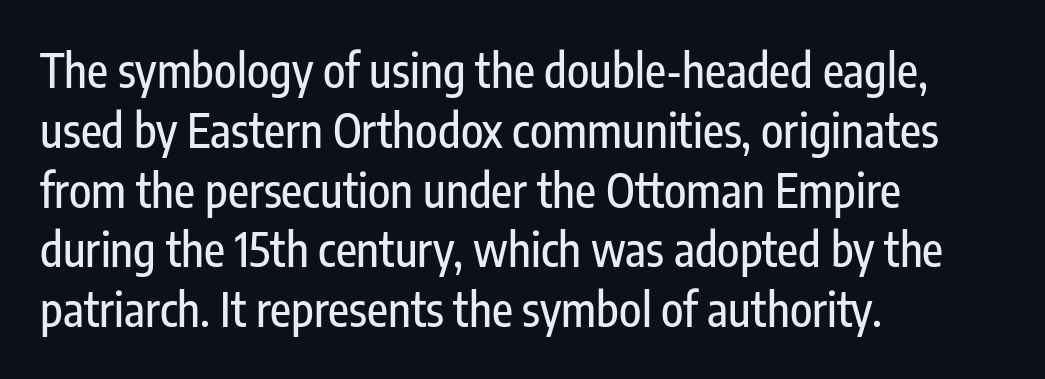
{"serif": "no", "italic": "no", "width": "condensed", "stroke_contrast": "low", "x_height": "medium", "monospaced": "no", "underline": "no", "align": "left", "line_spacing": "normal", "line_spacing_ratio": 1.3, "letter_spacing": "normal", "letter_spacing_em": 0.0, "glyph_px": 46}
